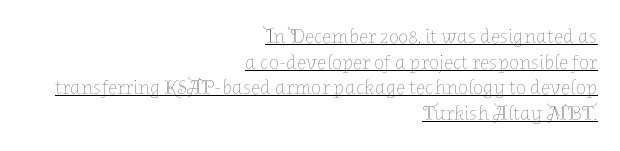
The image shows 21 px text type, upright; set right-aligned, line spacing 1.22x, normal letter spacing, underlined.
